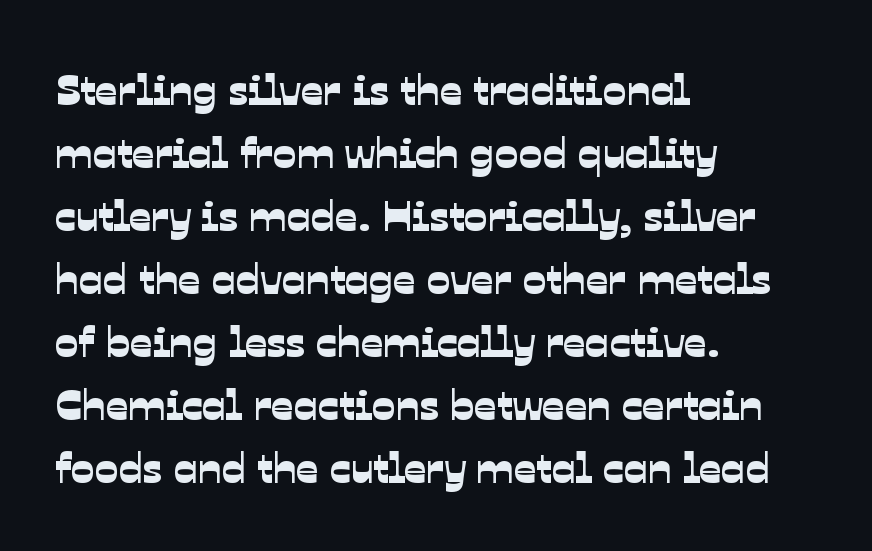
Q: Is the typeface a serif or a sans-serif typeface? A: Sans-serif.
Q: Is the text underlined? A: No.
Q: How is the paragraph aligned? A: Left-aligned.
Q: Is the spacing between letters normal or unusually wide? A: Normal.
Q: Is the spacing between lines tight, normal or loose? A: Normal.
Q: Width (condensed, normal, or wide)? A: Normal.
Q: Stroke contrast? A: Low.
Q: x-height? A: Medium.
Q: Monospaced? A: No.
